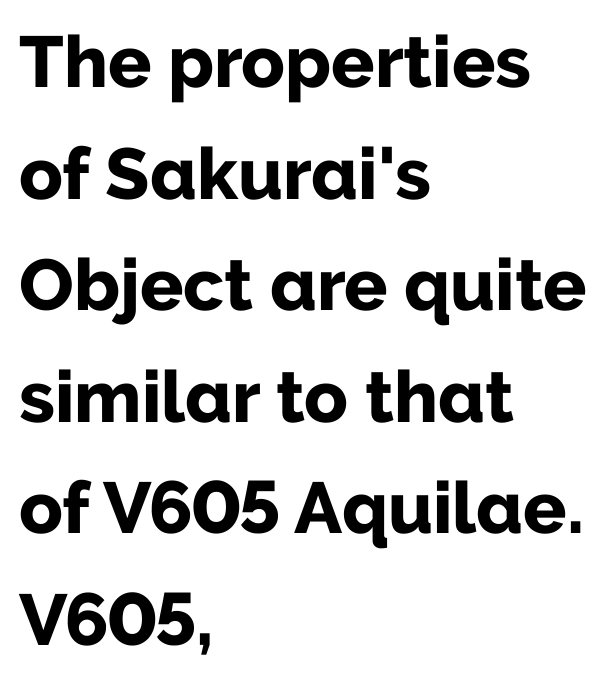
{"serif": "no", "italic": "no", "bold": "yes", "weight": "bold", "width": "normal", "stroke_contrast": "low", "x_height": "medium", "monospaced": "no", "underline": "no", "align": "left", "line_spacing": "normal", "line_spacing_ratio": 1.55, "letter_spacing": "normal", "letter_spacing_em": 0.0, "glyph_px": 72}
